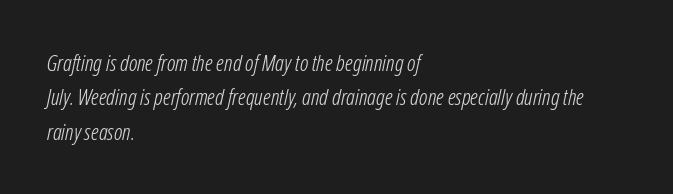
Weight: in the light-to-regular range. Between one letter and the next there's only the usual sliver of space. The lettering tilts uniformly, giving the passage an italic look. Normally led — the rows are evenly, conventionally spaced.
